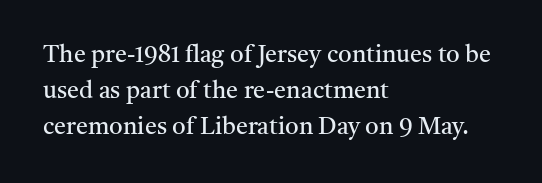
There is no visible air inserted between adjacent glyphs. The rendering anchors every line to the left-hand side. Counters stay open thanks to moderate or lighter strokes. Is there much room between lines? A standard amount, neither cramped nor airy. Type without underlining.
